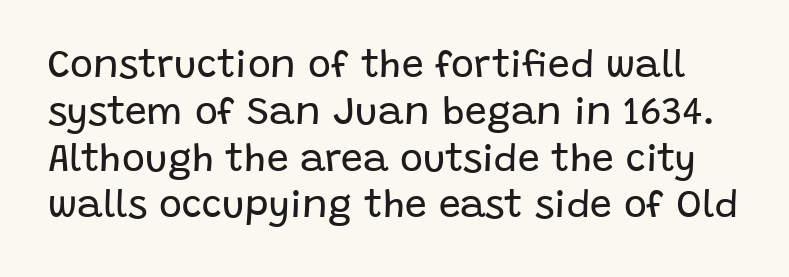
Q: Is the text bold? A: No.
Q: Is the text italic (slanted)? A: No, it is upright.
Q: Is the typeface a serif or a sans-serif typeface? A: Sans-serif.
Q: Is the text underlined? A: No.
Q: Is the spacing between letters normal or unusually wide? A: Normal.
Q: Width (condensed, normal, or wide)? A: Normal.
Q: Stroke contrast? A: Low.
Q: x-height? A: Large.
Q: Monospaced? A: No.
